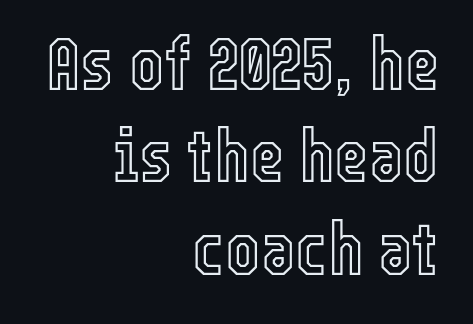
Q: Is the text italic (slanted)? A: No, it is upright.
Q: Is the text underlined? A: No.
Q: How is the paragraph aligned? A: Right-aligned.
Q: Is the spacing between letters normal or unusually wide? A: Normal.
Q: Is the spacing between lines tight, normal or loose? A: Normal.
Q: Width (condensed, normal, or wide)? A: Condensed.
Q: x-height? A: Medium.
Q: Monospaced? A: No.
